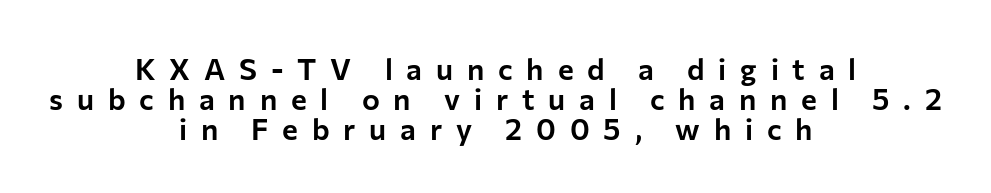
Leftover space on each line is divided equally before and after the words. No italicization has been applied; the sample stays upright. The designer dialed line spacing down below the default. Type style note: lacks serifs.
